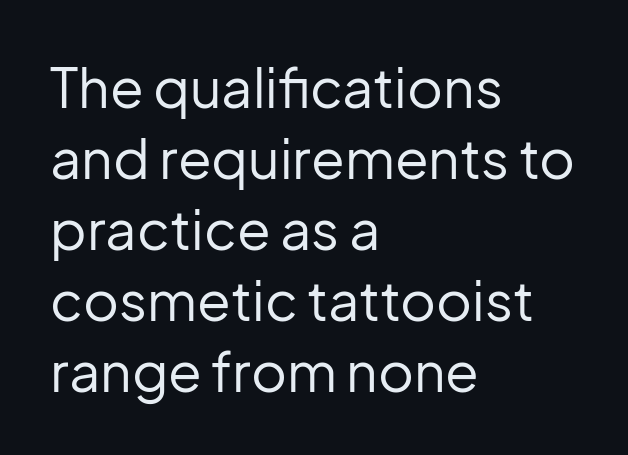
{"serif": "no", "italic": "no", "bold": "no", "weight": "regular", "width": "normal", "stroke_contrast": "low", "x_height": "medium", "monospaced": "no", "underline": "no", "align": "left", "line_spacing": "normal", "line_spacing_ratio": 1.29, "letter_spacing": "normal", "letter_spacing_em": 0.0, "glyph_px": 55}
